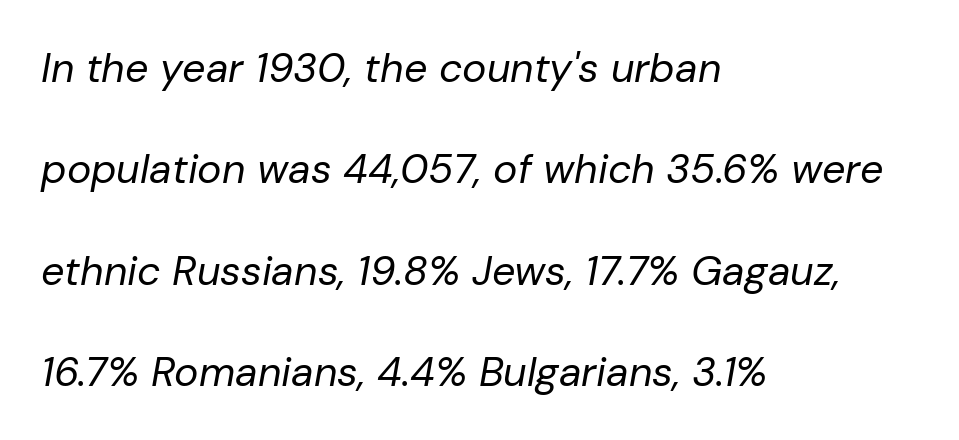
Successive baselines arrive slowly, with a big drop between each. Emphasis-style slanted type is in use. Beneath every word, the page is bare. Stems here are at most as thick as an everyday book face. Between one letter and the next there's only the usual sliver of space.
